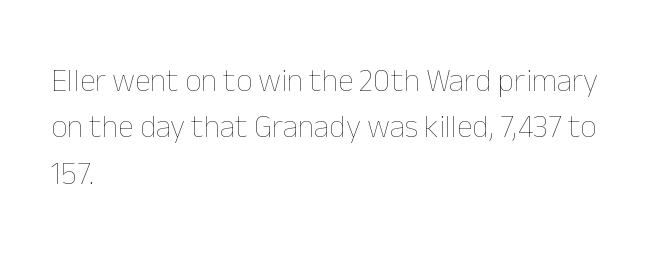
{"italic": "no", "bold": "no", "weight": "thin", "width": "normal", "stroke_contrast": "low", "x_height": "medium", "monospaced": "no", "underline": "no", "align": "left", "line_spacing": "normal", "line_spacing_ratio": 1.45, "letter_spacing": "normal", "letter_spacing_em": 0.0, "glyph_px": 32}
